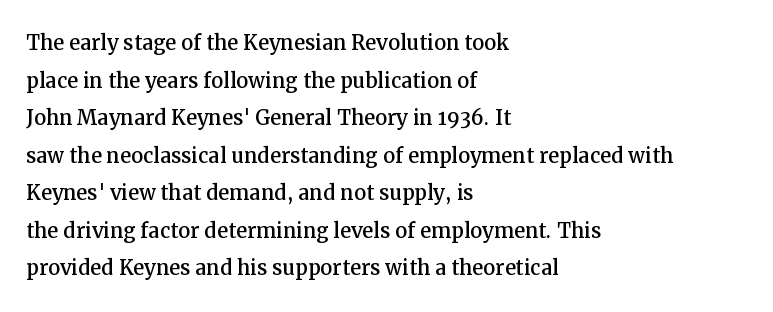
The image shows 27 px text type, upright; set left-aligned, normal line spacing (1.39x), normal letter spacing, not underlined.
